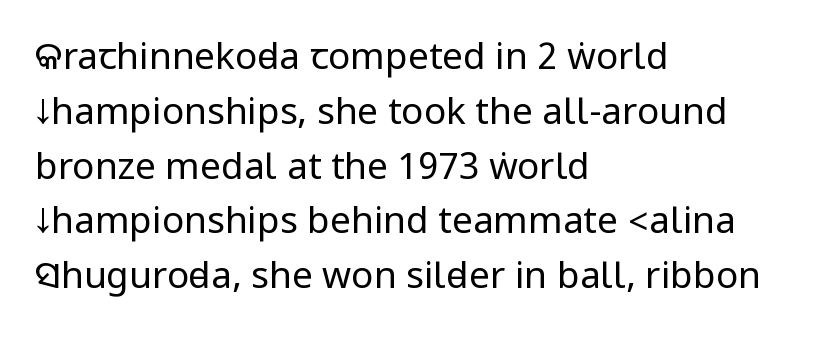
A typesetter would call this zero additional tracking. How would I describe the line gaps? Plain and ordinary. The letters carry no serifs — their stems end cleanly without finishing strokes. The weight would be labelled regular, book, light, or lighter still. Left-aligned paragraph, ragged on the right. Any mark beneath the type? The region is blank.
